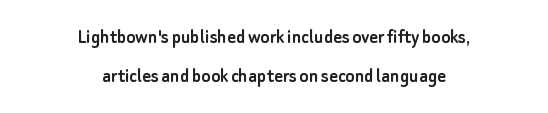
The image shows 21 px text type, upright; set centered, line spacing 1.84x, normal letter spacing, not underlined.
